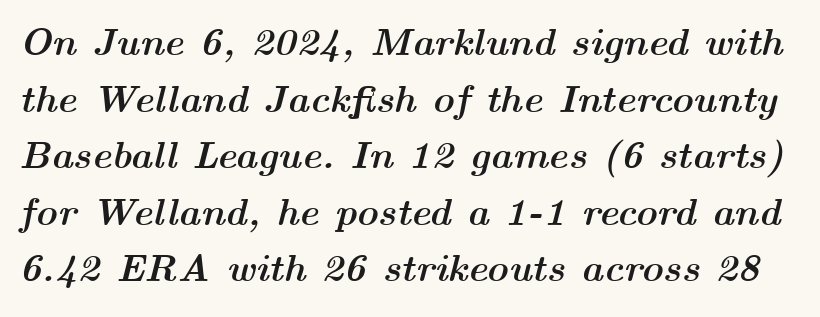
The image shows 38 px semibold, wide type, italic (leaning right); set normal line spacing (1.49x), normal letter spacing, not underlined; medium stroke contrast and a medium x-height.
